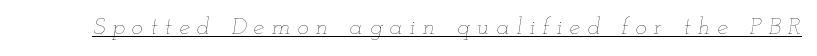
{"italic": "yes", "lean": "right", "slant_degrees": 12, "bold": "no", "underline": "yes", "letter_spacing": "wide", "letter_spacing_em": 0.3, "glyph_px": 24}
